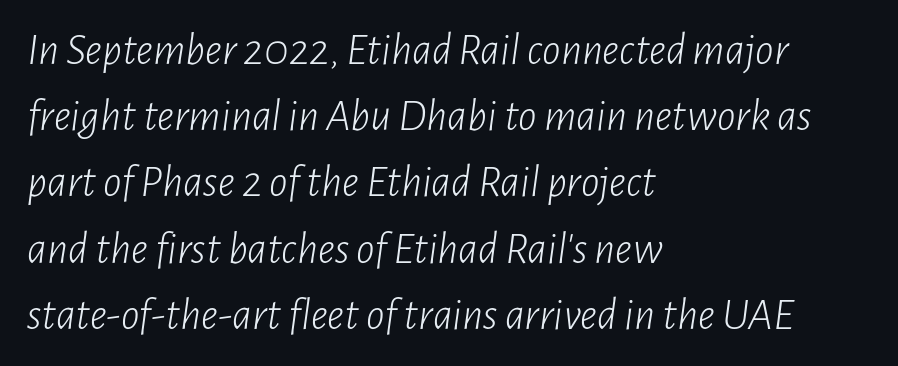
{"italic": "yes", "lean": "right", "slant_degrees": 7, "bold": "no", "weight": "light", "width": "condensed", "stroke_contrast": "low", "x_height": "medium", "monospaced": "no", "underline": "no", "align": "left", "line_spacing": "normal", "line_spacing_ratio": 1.44, "letter_spacing": "normal", "letter_spacing_em": 0.0, "glyph_px": 46}
